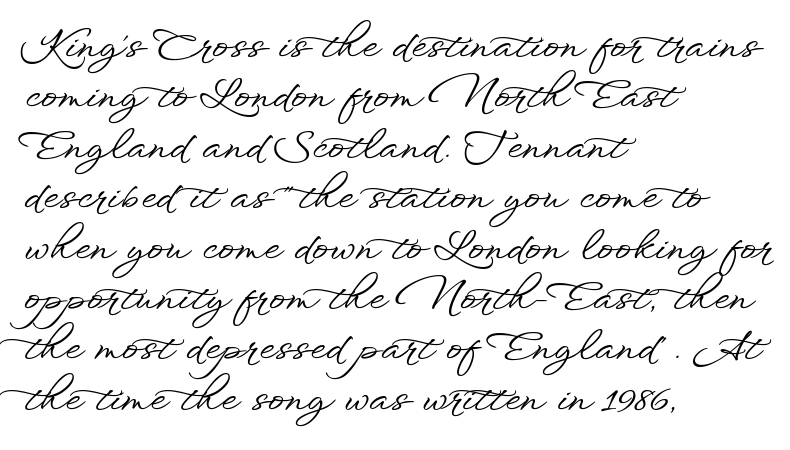
{"serif": "no", "width": "wide", "stroke_contrast": "low", "x_height": "small", "monospaced": "no", "underline": "no", "align": "left", "line_spacing": "normal", "line_spacing_ratio": 1.26, "letter_spacing": "normal", "letter_spacing_em": 0.0, "glyph_px": 40}
